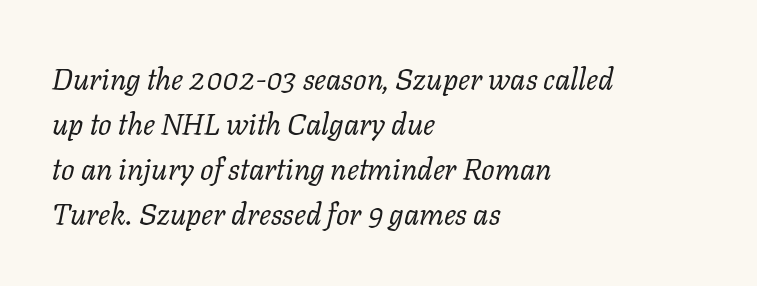
The text block is weighted toward the left margin, trailing off unevenly rightward. Regular leading. The gap between lines stays unmarked. I'd call this a serif setting — the letters wear small feet. This sample uses plain, unmodified letter spacing.
